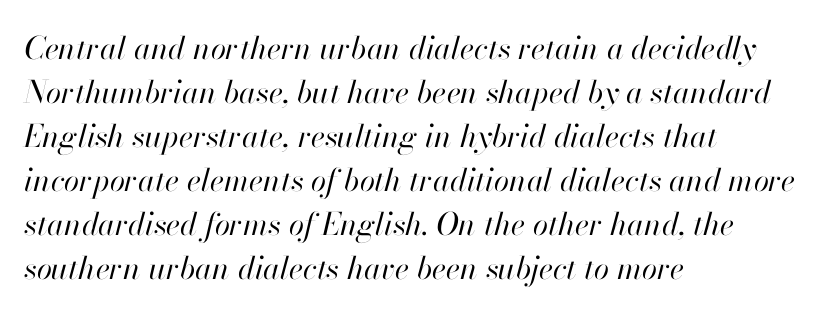
The image shows 31 px regular-weight type, italic (leaning right); set left-aligned, normal line spacing (1.42x), normal letter spacing, not underlined; high stroke contrast and a small x-height.
